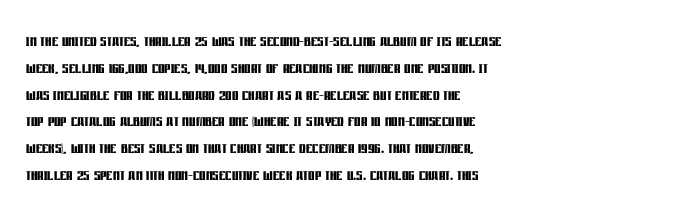
It's the straight-up-and-down kind of type. The letters sit at their default tracking, neither squeezed nor spread. Line starts are locked; line ends wander. This is heavy type, rendered in bold. Baseline-to-baseline distance is the conventional proportion of letter height.
